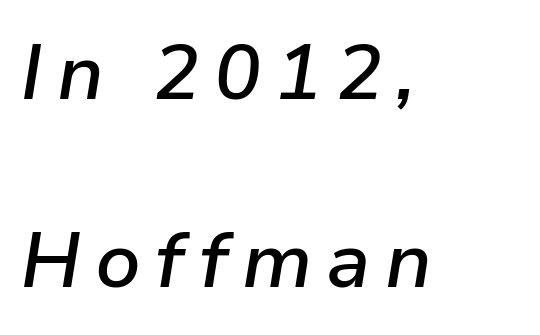
The glyphs have the mass of a demibold cut, below bold. Would a proofreader flag this as italicized? Yes. The text block is weighted toward the left margin, trailing off unevenly rightward. The glyphs are unaccompanied by any horizontal stroke below them. Interline gaps are noticeably wide in this sample.
